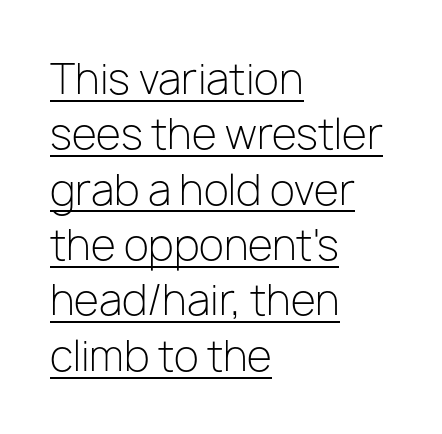
Look at the bottom of the vertical strokes: they stop flat, with no serifs. Glyph-to-glyph distance matches everyday printed text. Students, observe the line beneath the letters — that is underlining. Reading down the block, your eye returns to a fixed left position each line.
